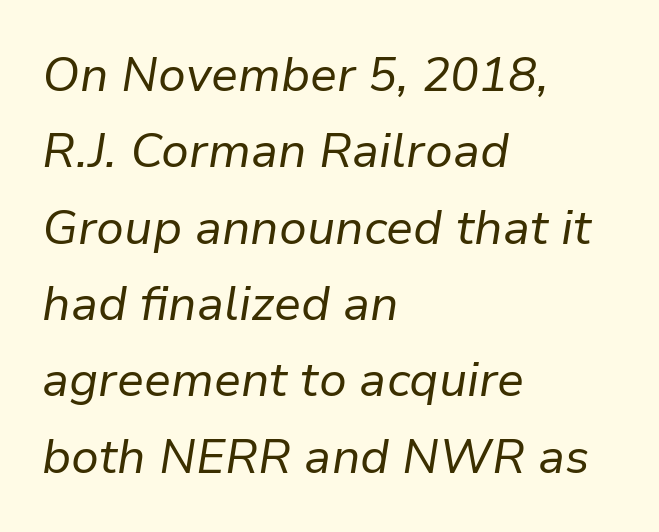
The image shows 48 px regular-weight type, italic (leaning right); set left-aligned, normal line spacing (1.59x), normal letter spacing, not underlined; low stroke contrast and a medium x-height.
